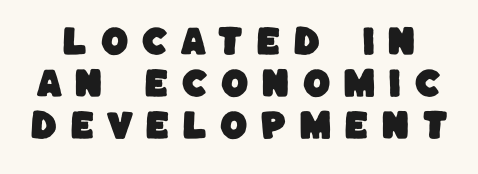
{"serif": "no", "width": "normal", "stroke_contrast": "low", "x_height": "large", "monospaced": "no", "underline": "no", "line_spacing": "normal", "line_spacing_ratio": 1.31, "letter_spacing": "wide", "letter_spacing_em": 0.38, "glyph_px": 32}
